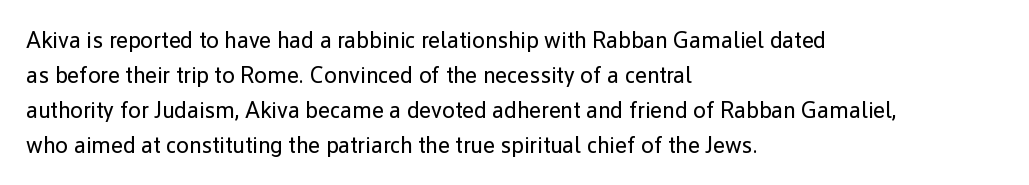
{"italic": "no", "bold": "no", "underline": "no", "align": "left", "line_spacing": "normal", "line_spacing_ratio": 1.52, "letter_spacing": "normal", "letter_spacing_em": 0.0, "glyph_px": 23}
